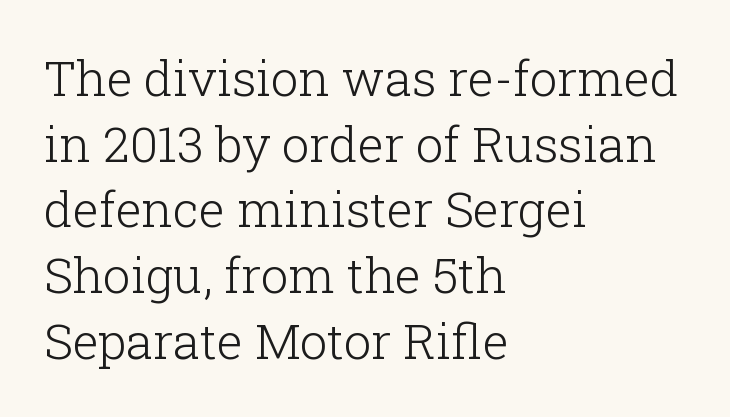
Q: Is the text bold? A: No.
Q: Is the text italic (slanted)? A: No, it is upright.
Q: Is the typeface a serif or a sans-serif typeface? A: Serif.
Q: Is the text underlined? A: No.
Q: How is the paragraph aligned? A: Left-aligned.
Q: Is the spacing between letters normal or unusually wide? A: Normal.
Q: Is the spacing between lines tight, normal or loose? A: Normal.
Q: Width (condensed, normal, or wide)? A: Normal.
Q: Stroke contrast? A: Low.
Q: x-height? A: Medium.
Q: Monospaced? A: No.
